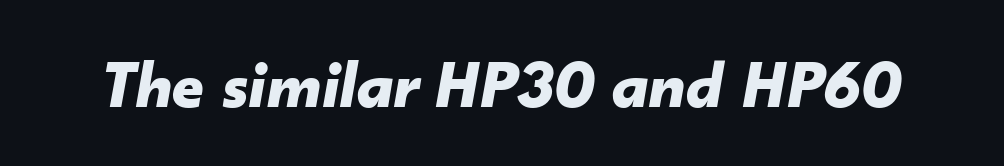
The image shows 68 px bold type, italic (leaning right); set normal letter spacing, not underlined; low stroke contrast and a small x-height.
